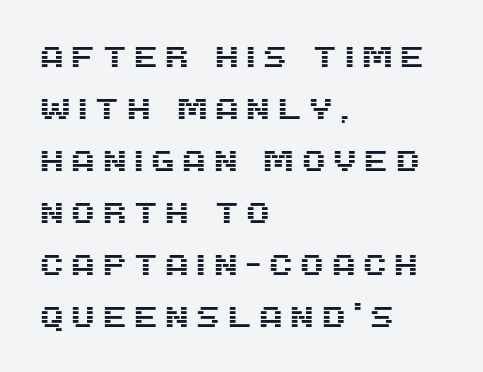
Q: Is the text italic (slanted)? A: No, it is upright.
Q: Is the typeface a serif or a sans-serif typeface? A: Sans-serif.
Q: Is the text underlined? A: No.
Q: How is the paragraph aligned? A: Left-aligned.
Q: Is the spacing between letters normal or unusually wide? A: Unusually wide.
Q: Width (condensed, normal, or wide)? A: Normal.
Q: Stroke contrast? A: Medium.
Q: x-height? A: Large.
Q: Monospaced? A: No.
